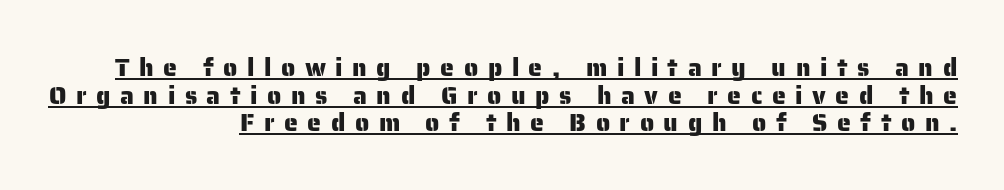
Q: Is the text italic (slanted)? A: No, it is upright.
Q: Is the text underlined? A: Yes.
Q: How is the paragraph aligned? A: Right-aligned.
Q: Is the spacing between letters normal or unusually wide? A: Unusually wide.
Q: Is the spacing between lines tight, normal or loose? A: Tight.
